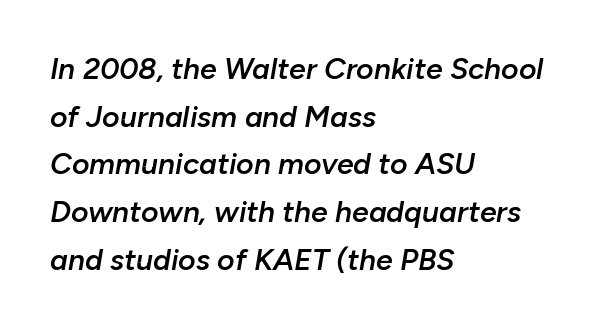
The image shows 30 px semibold type, italic (leaning right); set left-aligned, normal line spacing (1.59x), normal letter spacing, not underlined; low stroke contrast and a medium x-height.
